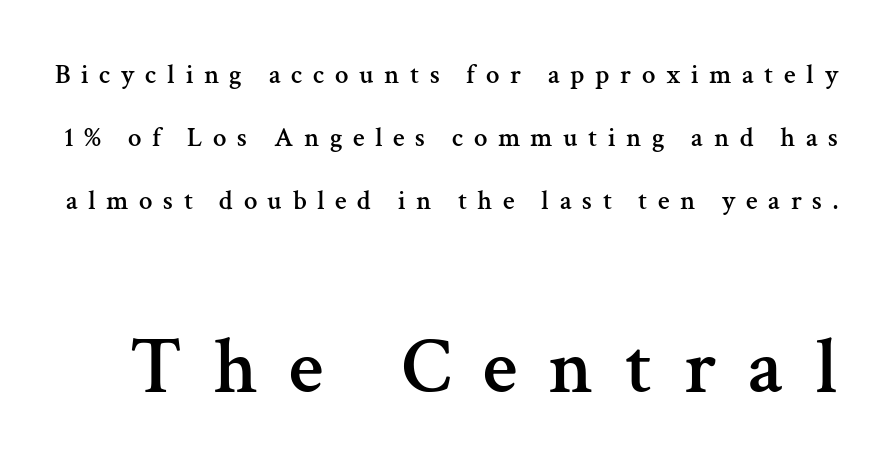
Q: Is the text italic (slanted)? A: No, it is upright.
Q: Is the typeface a serif or a sans-serif typeface? A: Serif.
Q: Is the text underlined? A: No.
Q: Is the spacing between letters normal or unusually wide? A: Unusually wide.
Q: Is the spacing between lines tight, normal or loose? A: Loose.
Q: Which block of text is set in a larger size, the first (top) or the second (bottom)? A: The second (bottom) one.
Q: Width (condensed, normal, or wide)? A: Normal.
Q: Stroke contrast? A: Medium.
Q: x-height? A: Medium.
Q: Monospaced? A: No.
